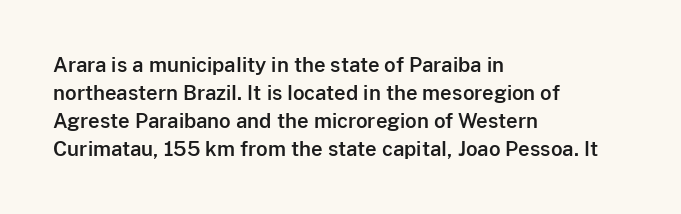
{"italic": "no", "underline": "no", "align": "left", "line_spacing": "normal", "line_spacing_ratio": 1.4, "letter_spacing": "normal", "letter_spacing_em": 0.0, "glyph_px": 20}
